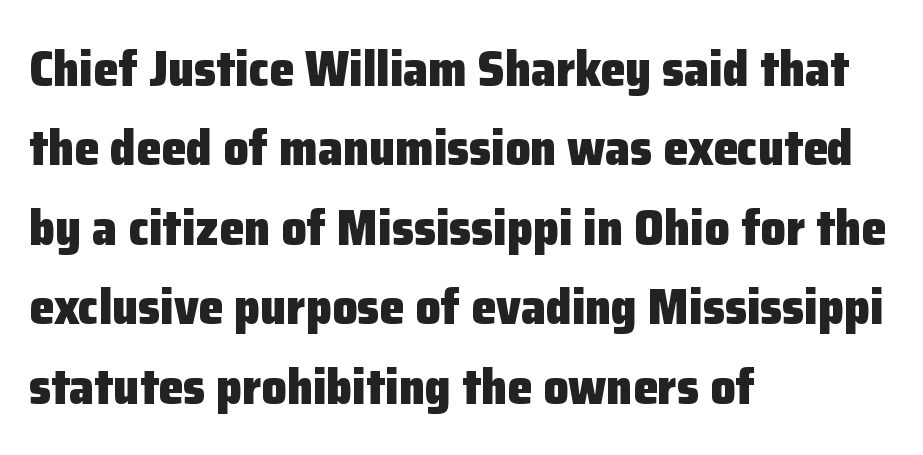
{"serif": "no", "italic": "no", "bold": "yes", "weight": "heavy", "width": "normal", "stroke_contrast": "low", "x_height": "medium", "monospaced": "no", "underline": "no", "align": "left", "line_spacing": "normal", "line_spacing_ratio": 1.59, "letter_spacing": "normal", "letter_spacing_em": 0.0, "glyph_px": 50}
